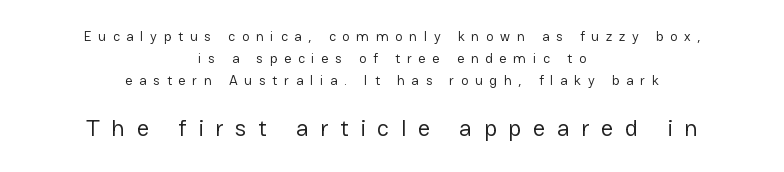
{"italic": "no", "bold": "no", "underline": "no", "align": "center", "line_spacing": "normal", "line_spacing_ratio": 1.57, "letter_spacing": "wide", "letter_spacing_em": 0.48, "larger_block": "second", "size_ratio": 1.71, "glyph_px": 24}
